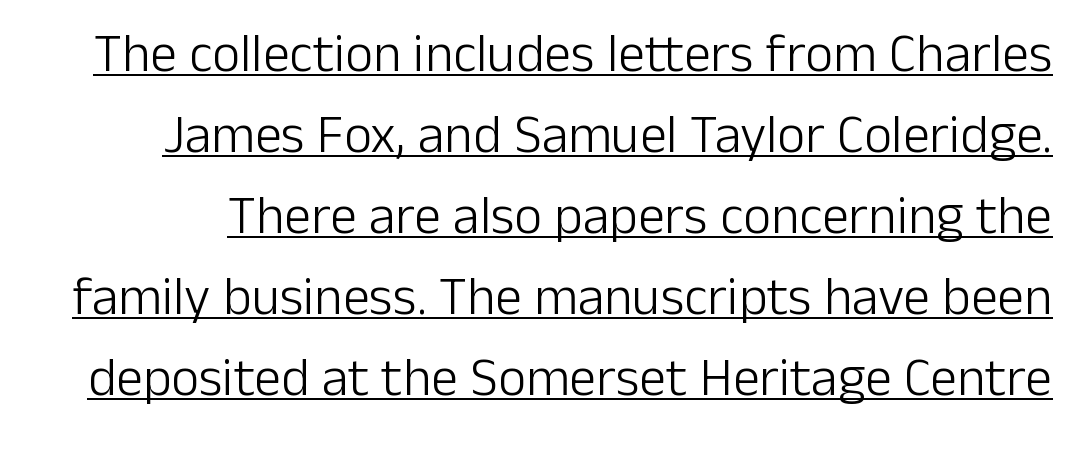
No letter is thick-stroked: the sample isn't bold. Nothing unusual about the tracking: characters are spaced as the font intends. The words here are underlined. Do the characters align in a grid? No, the font is proportional. What's the leading like? Ordinary, nothing unusual.
